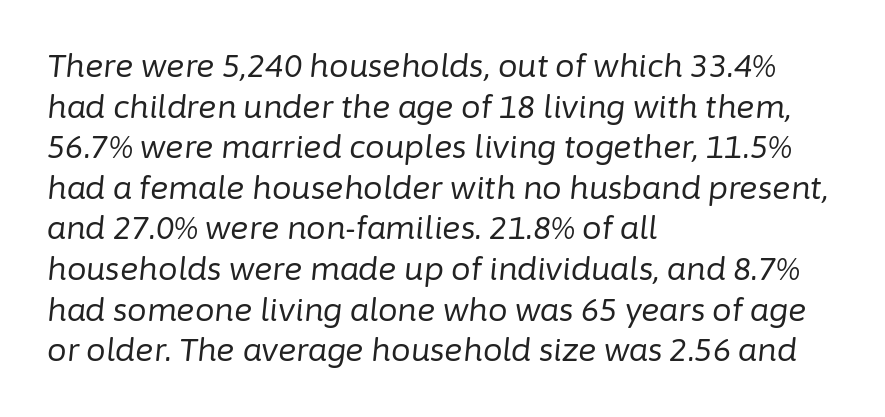
The passage shown stacks its lines at a standard gap. A clean baseline with only descenders dipping below it. These lines are rendered in a variable-pitch font. You can tell it's italic because the verticals aren't actually vertical. The typesetting does not lean heavy: it is not bold.
